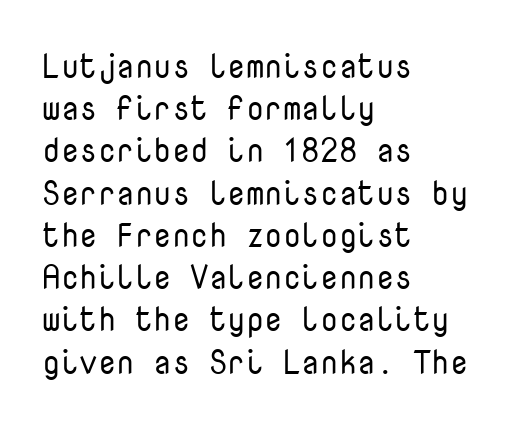
The image shows 33 px regular-weight sans-serif type, upright, monospaced; set left-aligned, normal line spacing (1.28x), normal letter spacing, not underlined; low stroke contrast and a medium x-height.
